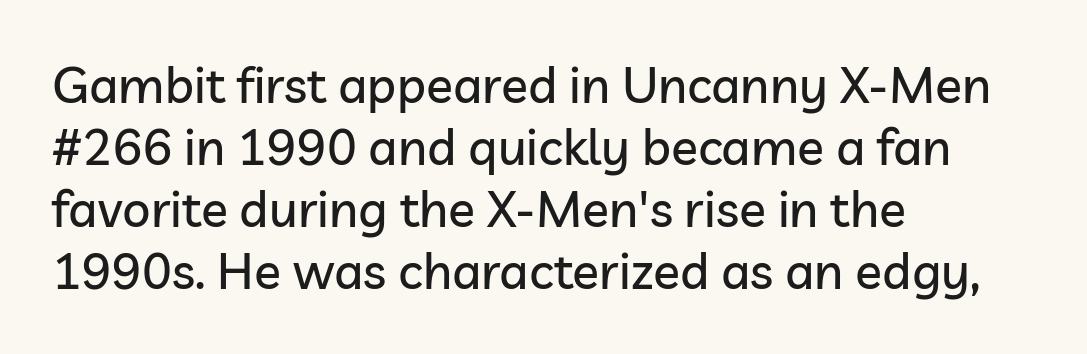
The image shows 50 px sans-serif type, upright; set left-aligned, line spacing 1.24x, normal letter spacing, not underlined; low stroke contrast and a medium x-height.
